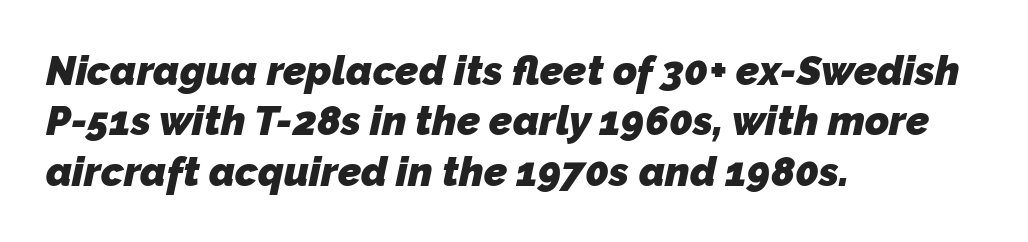
{"serif": "no", "bold": "yes", "weight": "heavy", "width": "normal", "stroke_contrast": "low", "x_height": "medium", "monospaced": "no", "underline": "no", "align": "left", "line_spacing_ratio": 1.23, "letter_spacing": "normal", "letter_spacing_em": 0.0, "glyph_px": 41}
